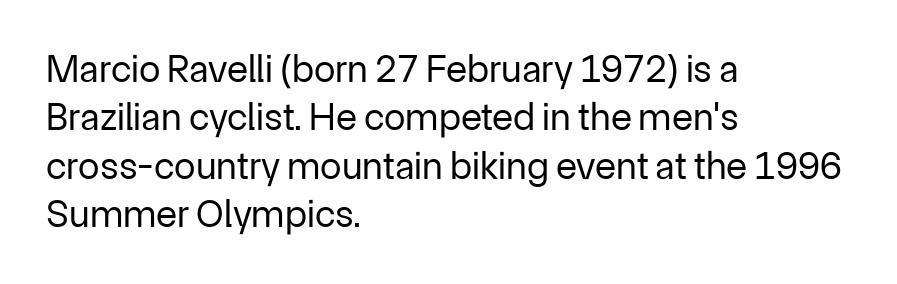
Q: Is the text bold? A: No.
Q: Is the text italic (slanted)? A: No, it is upright.
Q: Is the typeface a serif or a sans-serif typeface? A: Sans-serif.
Q: Is the text underlined? A: No.
Q: How is the paragraph aligned? A: Left-aligned.
Q: Is the spacing between letters normal or unusually wide? A: Normal.
Q: Width (condensed, normal, or wide)? A: Normal.
Q: Stroke contrast? A: Low.
Q: x-height? A: Medium.
Q: Monospaced? A: No.
